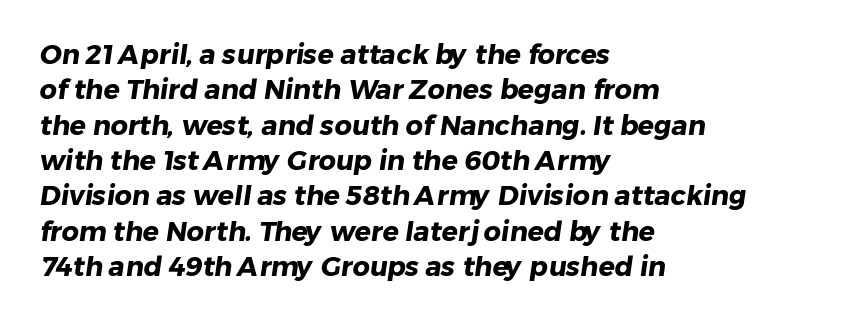
In terms of leading, this rendering sits right in the middle. The gaps between neighbouring characters are ordinary and unremarkable. The baseline area is clear. Chunky letters — that's bold for sure. The setting favours the left margin, as ordinary paragraphs usually do.
